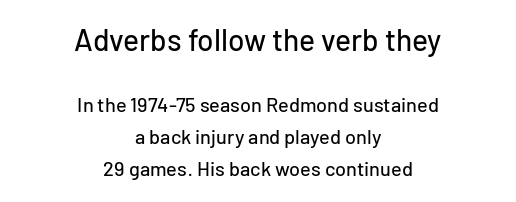
Q: Is the text italic (slanted)? A: No, it is upright.
Q: Is the typeface a serif or a sans-serif typeface? A: Sans-serif.
Q: Is the text underlined? A: No.
Q: How is the paragraph aligned? A: Centered.
Q: Is the spacing between letters normal or unusually wide? A: Normal.
Q: Is the spacing between lines tight, normal or loose? A: Normal.
Q: Which block of text is set in a larger size, the first (top) or the second (bottom)? A: The first (top) one.
Q: Width (condensed, normal, or wide)? A: Normal.
Q: Stroke contrast? A: Low.
Q: x-height? A: Medium.
Q: Monospaced? A: No.
